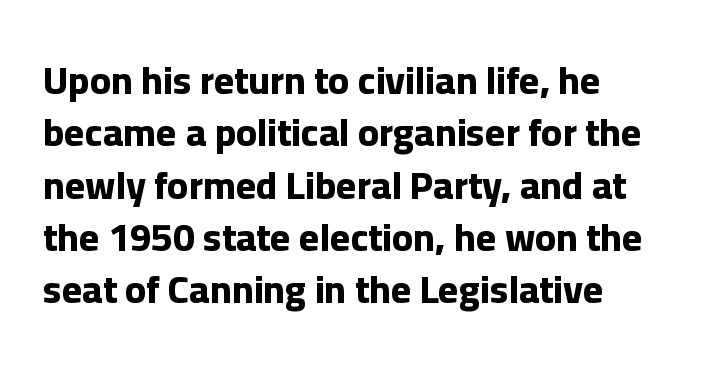
Q: Is the text bold? A: Yes.
Q: Is the text italic (slanted)? A: No, it is upright.
Q: Is the typeface a serif or a sans-serif typeface? A: Sans-serif.
Q: Is the text underlined? A: No.
Q: How is the paragraph aligned? A: Left-aligned.
Q: Is the spacing between letters normal or unusually wide? A: Normal.
Q: Is the spacing between lines tight, normal or loose? A: Normal.
Q: Width (condensed, normal, or wide)? A: Normal.
Q: Stroke contrast? A: Low.
Q: x-height? A: Medium.
Q: Monospaced? A: No.
